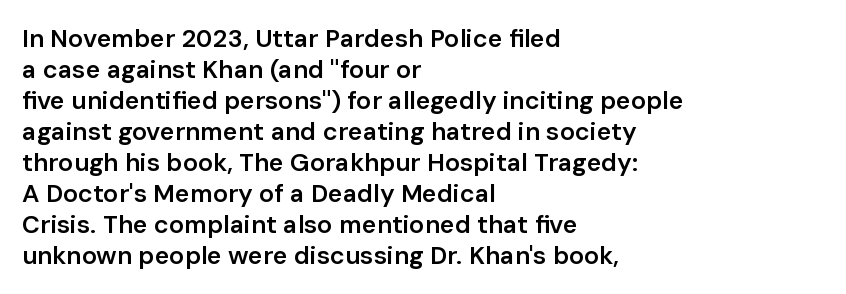
Q: Is the text bold? A: Semi-bold.
Q: Is the text italic (slanted)? A: No, it is upright.
Q: Is the text underlined? A: No.
Q: How is the paragraph aligned? A: Left-aligned.
Q: Is the spacing between letters normal or unusually wide? A: Normal.
